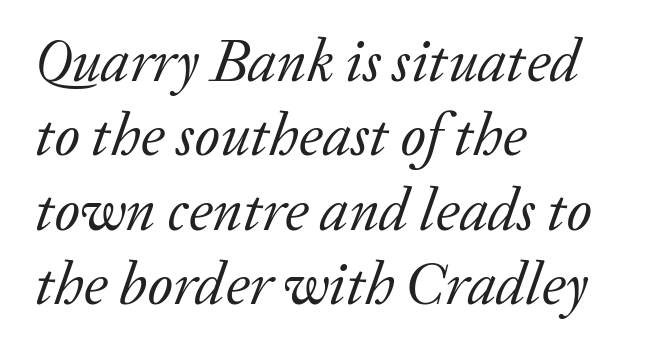
The image shows 60 px regular-weight serif type, italic (leaning right); set left-aligned, line spacing 1.24x, normal letter spacing, not underlined; low stroke contrast and a medium x-height.
